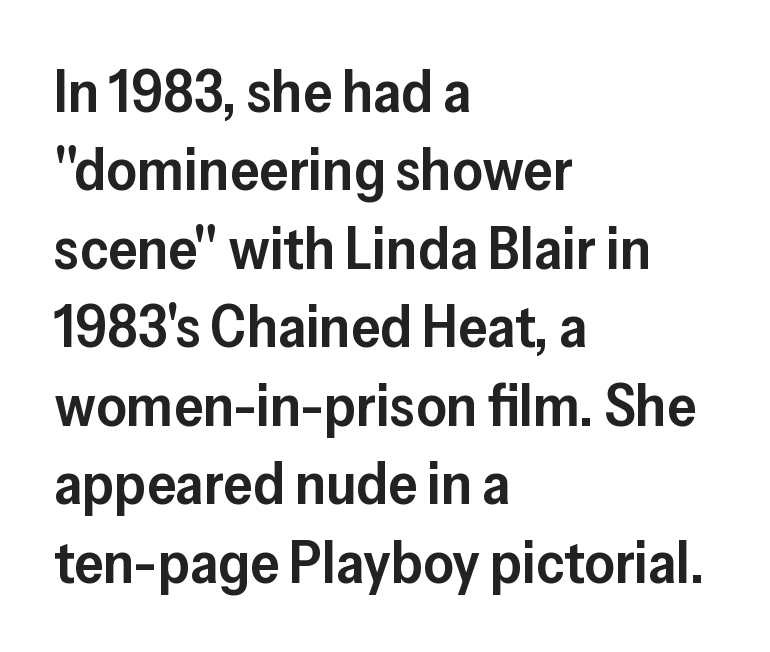
Plain, unruled lines of type. The ragged edge is on the right, which tells us the setting is flush left. Think of a printed novel: that variable character pitch is what you see here. If you measured baseline to baseline, you'd find a middling distance.
